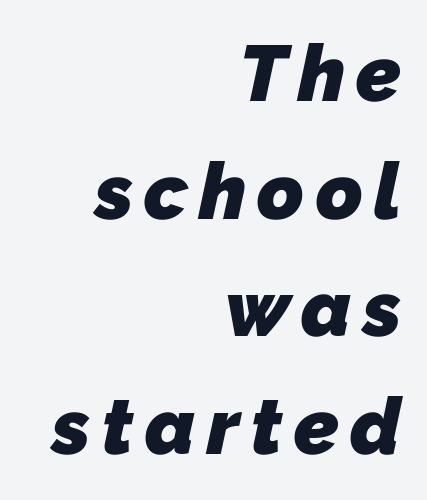
The leading is moderate, giving the passage an even texture. The lines in this sample share a right terminus and differ only in where they begin. The typeface chosen for these lines omits serifs. This rendering features lettering with no underline. Each letter keeps its own natural width here, so spacing adapts to shape. Heavy-handed strokes throughout: this text is bold.
